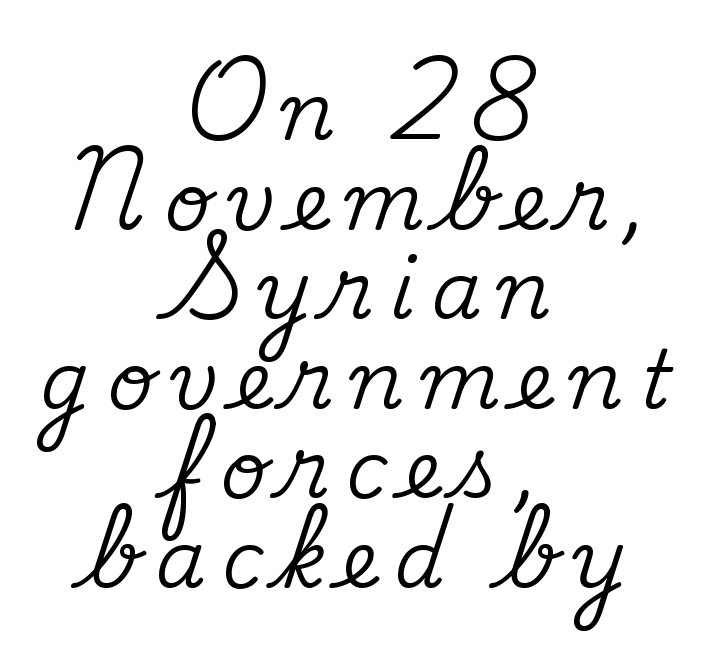
The image shows 80 px text type; set centered, tight line spacing (1.12x), unusually wide letter spacing (+0.21 em), not underlined; medium stroke contrast and a small x-height.
